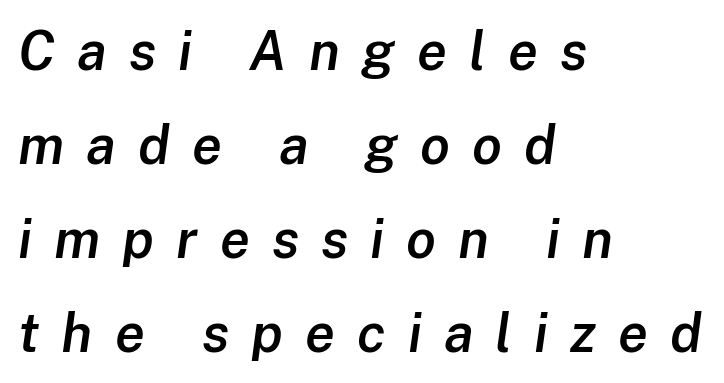
Q: Is the text bold? A: Semi-bold.
Q: Is the text italic (slanted)? A: Yes, it leans right by about 8 degrees.
Q: Is the text underlined? A: No.
Q: How is the paragraph aligned? A: Left-aligned.
Q: Is the spacing between letters normal or unusually wide? A: Unusually wide.
Q: Width (condensed, normal, or wide)? A: Normal.
Q: Stroke contrast? A: Low.
Q: x-height? A: Medium.
Q: Monospaced? A: No.
